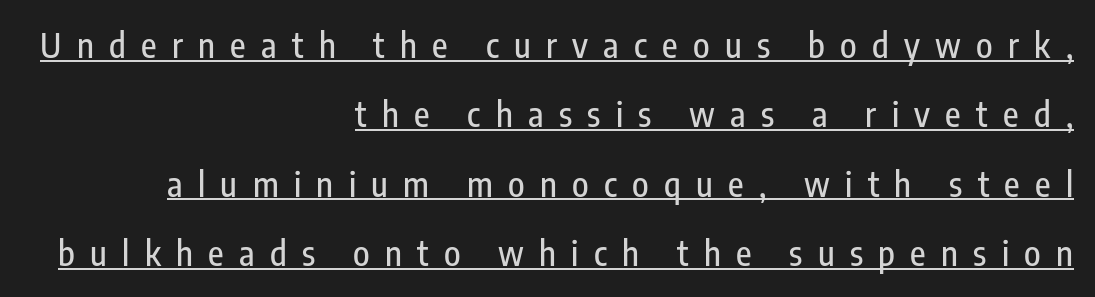
{"serif": "no", "italic": "no", "width": "condensed", "stroke_contrast": "low", "x_height": "medium", "monospaced": "no", "underline": "yes", "align": "right", "line_spacing": "loose", "line_spacing_ratio": 2.04, "letter_spacing": "wide", "letter_spacing_em": 0.45, "glyph_px": 34}
